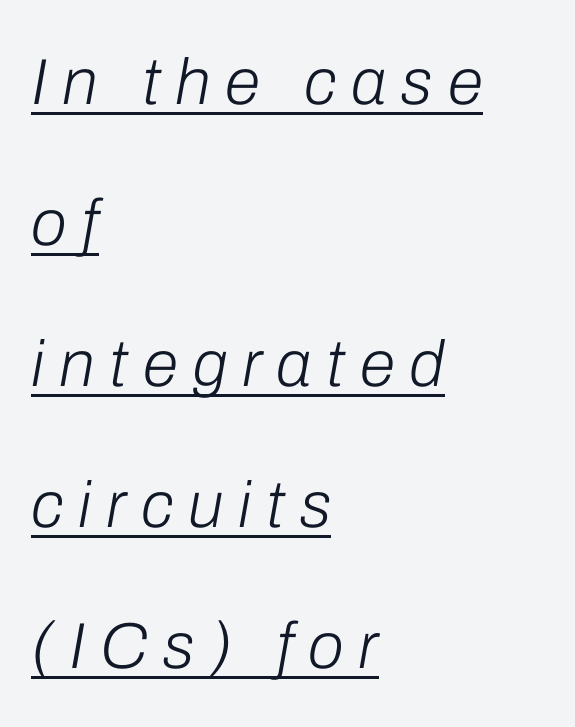
{"italic": "yes", "lean": "right", "slant_degrees": 10, "bold": "no", "weight": "light", "width": "normal", "stroke_contrast": "low", "x_height": "medium", "monospaced": "no", "underline": "yes", "align": "left", "line_spacing": "loose", "line_spacing_ratio": 2.17, "letter_spacing": "wide", "letter_spacing_em": 0.23, "glyph_px": 65}
